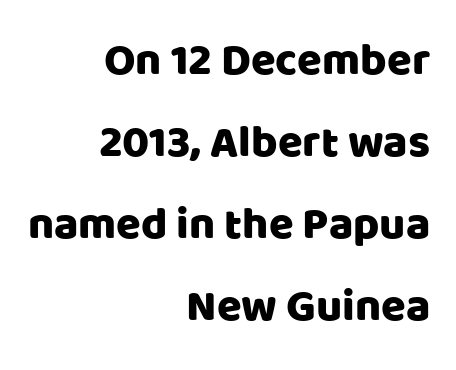
The image shows 45 px sans-serif type, upright; set right-aligned, line spacing 1.82x, normal letter spacing, not underlined; low stroke contrast and a large x-height.
